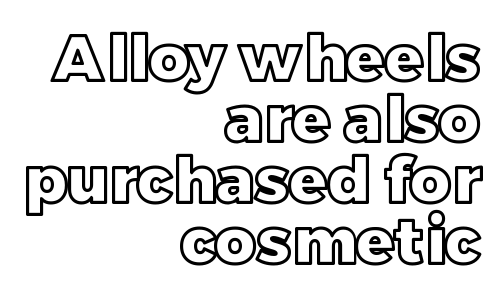
The image shows 63 px text type, upright; set right-aligned, tight line spacing (0.97x), normal letter spacing, not underlined; a large x-height.
